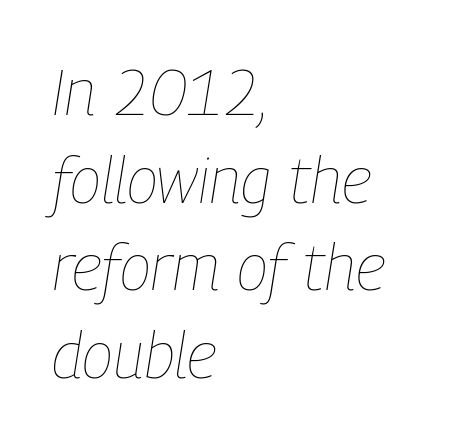
{"italic": "yes", "lean": "right", "slant_degrees": 9, "bold": "no", "weight": "thin", "width": "condensed", "stroke_contrast": "low", "x_height": "medium", "monospaced": "no", "underline": "no", "align": "left", "line_spacing": "normal", "line_spacing_ratio": 1.35, "letter_spacing": "normal", "letter_spacing_em": 0.0, "glyph_px": 65}
